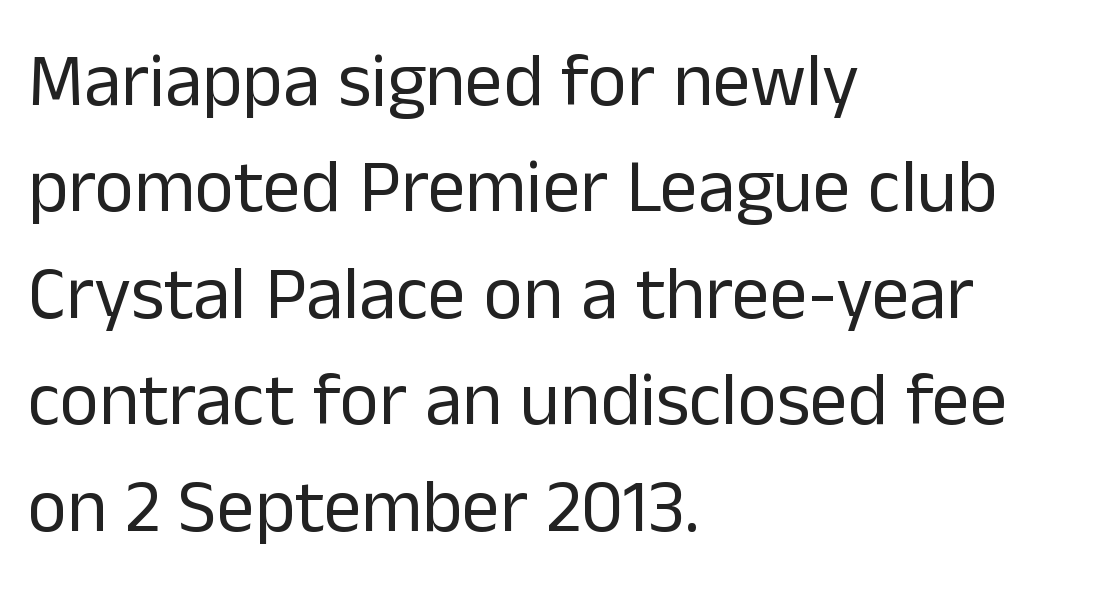
Q: Is the text bold? A: No.
Q: Is the text italic (slanted)? A: No, it is upright.
Q: Is the typeface a serif or a sans-serif typeface? A: Sans-serif.
Q: Is the text underlined? A: No.
Q: How is the paragraph aligned? A: Left-aligned.
Q: Is the spacing between letters normal or unusually wide? A: Normal.
Q: Is the spacing between lines tight, normal or loose? A: Normal.
Q: Width (condensed, normal, or wide)? A: Normal.
Q: Stroke contrast? A: Low.
Q: x-height? A: Medium.
Q: Monospaced? A: No.
